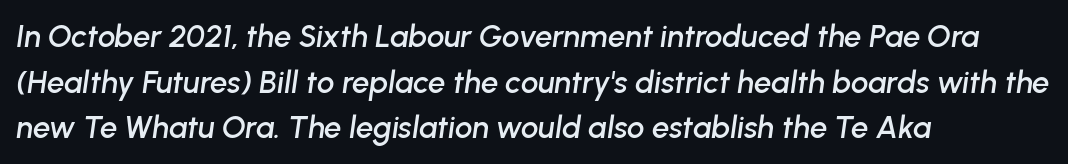
Does the leading feel generous? No, just average. Spacing between characters is what you'd get straight out of the box. Varying glyph widths throughout — classic text-font behaviour. Underlining? Definitely not there. Characters are canted at an angle relative to the baseline's perpendicular.
